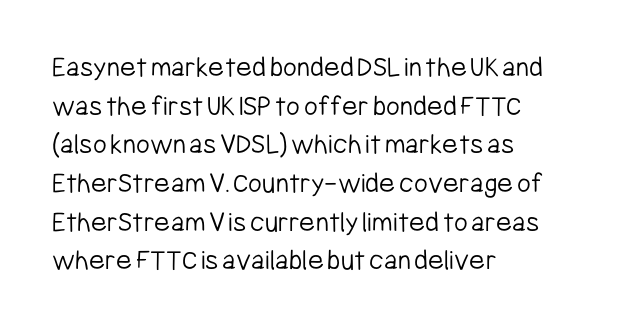
The image shows 30 px light, condensed sans-serif type, upright; set left-aligned, normal line spacing (1.29x), normal letter spacing, not underlined; low stroke contrast and a medium x-height.
